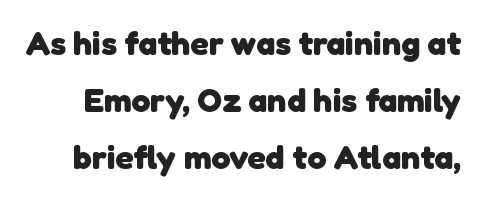
The image shows 34 px heavy sans-serif type; set normal line spacing (1.68x), normal letter spacing, not underlined; low stroke contrast and a medium x-height.
